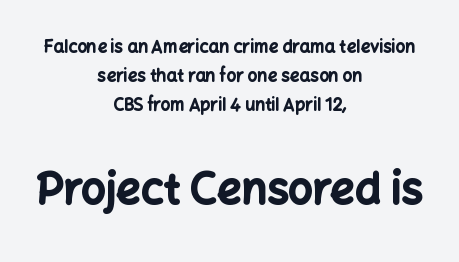
{"serif": "no", "italic": "no", "bold": "yes", "weight": "bold", "width": "normal", "stroke_contrast": "low", "x_height": "medium", "monospaced": "no", "underline": "no", "align": "center", "line_spacing_ratio": 1.72, "letter_spacing": "normal", "letter_spacing_em": 0.0, "larger_block": "second", "size_ratio": 2.53, "glyph_px": 43}
